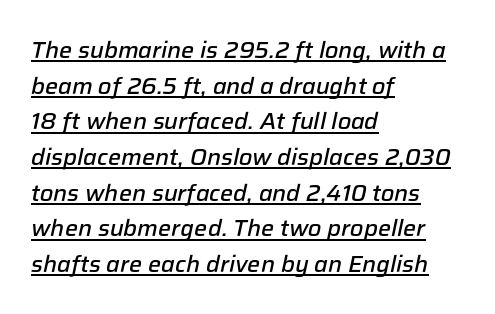
Q: Is the text bold? A: Semi-bold.
Q: Is the text italic (slanted)? A: Yes, it leans right by about 12 degrees.
Q: Is the text underlined? A: Yes.
Q: How is the paragraph aligned? A: Left-aligned.
Q: Is the spacing between letters normal or unusually wide? A: Normal.
Q: Is the spacing between lines tight, normal or loose? A: Normal.
